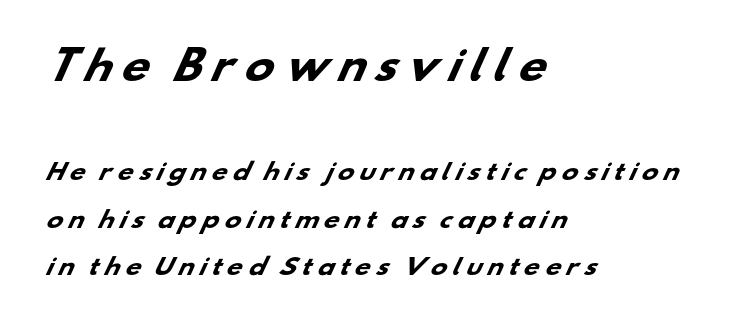
Q: Is the text bold? A: Yes.
Q: Is the typeface a serif or a sans-serif typeface? A: Sans-serif.
Q: Is the text underlined? A: No.
Q: How is the paragraph aligned? A: Left-aligned.
Q: Is the spacing between letters normal or unusually wide? A: Unusually wide.
Q: Is the spacing between lines tight, normal or loose? A: Loose.
Q: Which block of text is set in a larger size, the first (top) or the second (bottom)? A: The first (top) one.
Q: Width (condensed, normal, or wide)? A: Wide.
Q: Stroke contrast? A: Low.
Q: x-height? A: Small.
Q: Monospaced? A: No.
